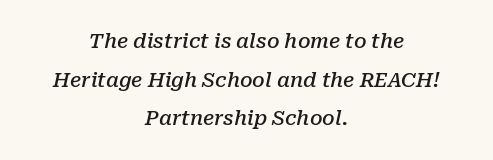
{"italic": "yes", "lean": "right", "slant_degrees": 10, "bold": "semi", "underline": "no", "align": "center", "line_spacing": "loose", "line_spacing_ratio": 1.93, "letter_spacing": "normal", "letter_spacing_em": 0.0, "glyph_px": 20}
